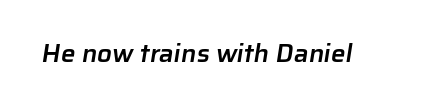
The image shows 26 px text type; set normal letter spacing, not underlined.
